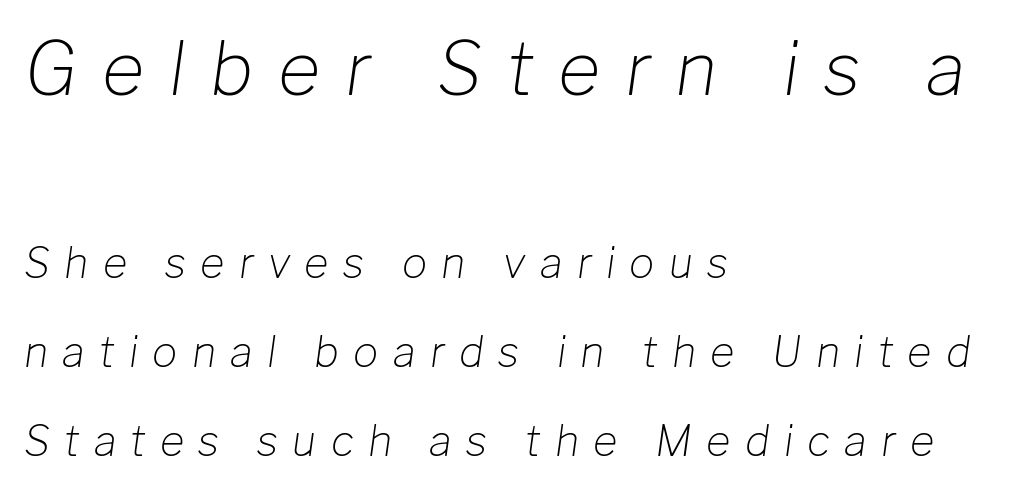
The image shows 73 px light type, italic (leaning right); set left-aligned, loose line spacing (2.12x), unusually wide letter spacing (+0.34 em), not underlined; the first (top) block is 1.74x larger; low stroke contrast and a medium x-height.
